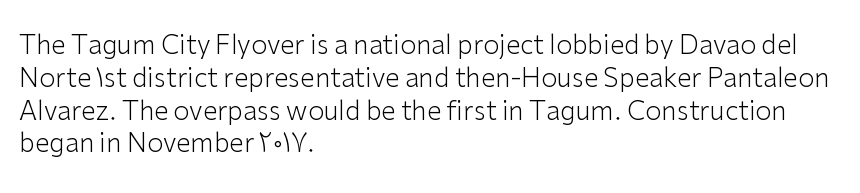
The image shows 26 px text type, upright; set left-aligned, normal line spacing (1.26x), normal letter spacing, not underlined.
